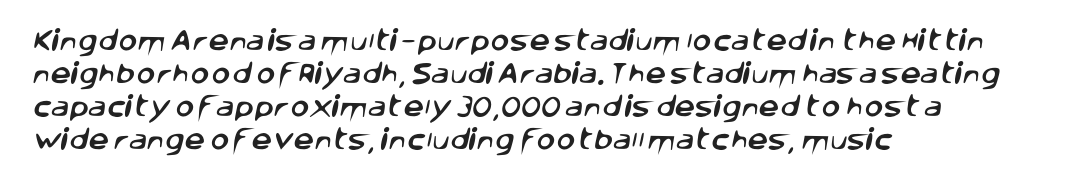
{"underline": "no", "align": "left", "line_spacing": "normal", "line_spacing_ratio": 1.44, "letter_spacing": "normal", "letter_spacing_em": 0.0, "glyph_px": 23}
